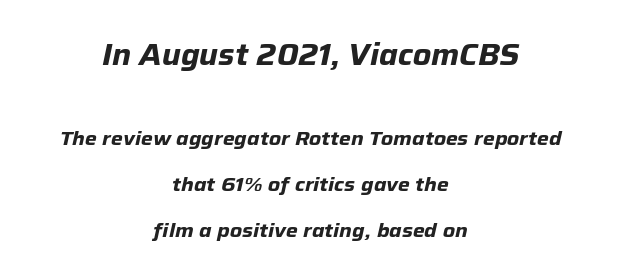
The typesetting leans heavy: a genuine bold. Baseline-to-baseline distance is far greater than the letter height. The passage shown is typed in a proportional face where columns would drift. Each line is balanced around a shared central axis. The passage shown begins with its larger block and ends with its smaller one. Tracking here is standard; glyphs follow each other at the usual distance.
